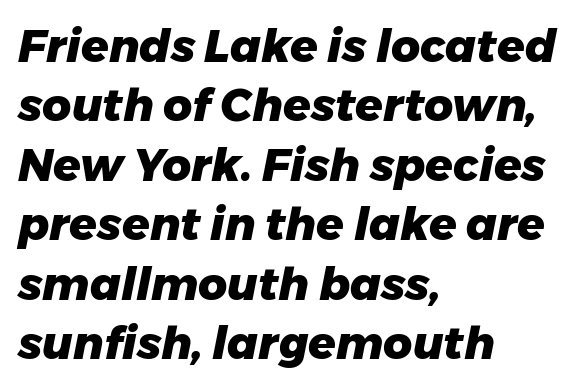
Q: Is the text bold? A: Yes.
Q: Is the text italic (slanted)? A: Yes, it leans right by about 11 degrees.
Q: Is the text underlined? A: No.
Q: How is the paragraph aligned? A: Left-aligned.
Q: Is the spacing between letters normal or unusually wide? A: Normal.
Q: Is the spacing between lines tight, normal or loose? A: Normal.
Q: Width (condensed, normal, or wide)? A: Normal.
Q: Stroke contrast? A: Low.
Q: x-height? A: Medium.
Q: Monospaced? A: No.
